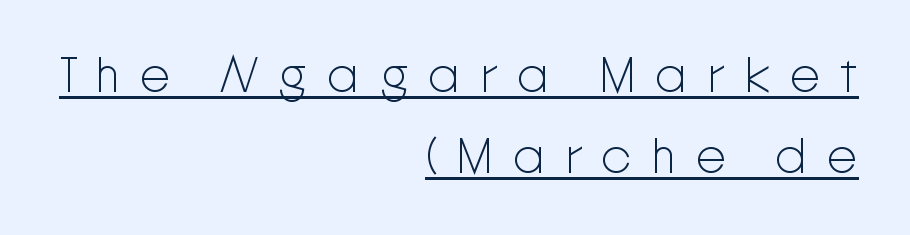
Students, observe: this is what conventionally led text looks like. These lines are rendered in a variable-pitch font. Quick note: not italic, upright. Classification — sans serif. Bold? No — there's no thickening of the strokes.
